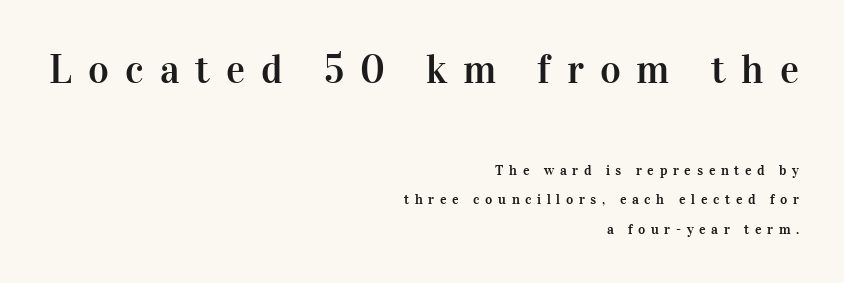
A typesetter would mark this as roman, not italic. Do the characters align in a grid? No, the font is proportional. Typesetter's note — upper block bumped up in size, lower block left smaller. You could fit nearly another row in the gap between these rows. A typesetter would label this face a serif. Display-style spreading of the glyphs; the letterfit is very open.
